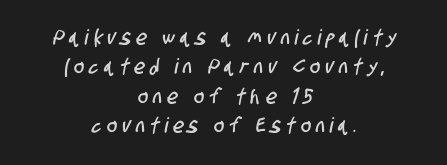
Q: Is the text underlined? A: No.
Q: How is the paragraph aligned? A: Centered.
Q: Is the spacing between letters normal or unusually wide? A: Unusually wide.
Q: Is the spacing between lines tight, normal or loose? A: Normal.
